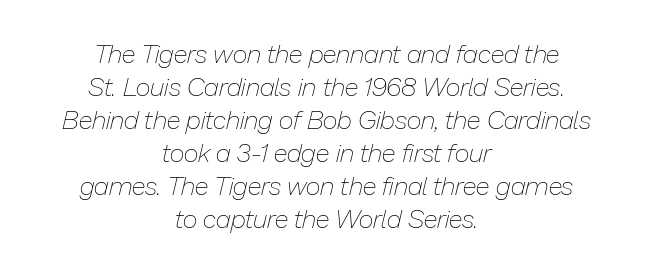
{"italic": "yes", "lean": "right", "slant_degrees": 13, "bold": "no", "underline": "no", "align": "center", "line_spacing": "normal", "line_spacing_ratio": 1.27, "letter_spacing": "normal", "letter_spacing_em": 0.0, "glyph_px": 26}
